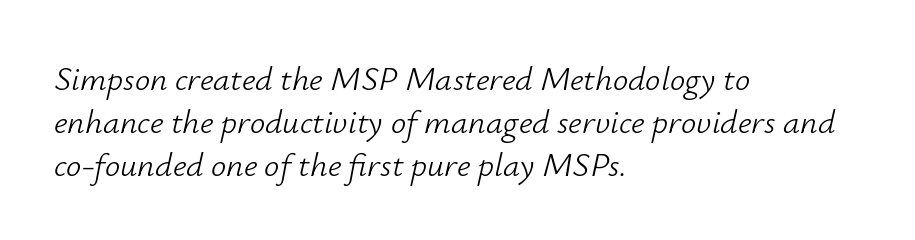
The image shows 34 px light type, italic (leaning right); set left-aligned, normal line spacing (1.26x), normal letter spacing, not underlined; low stroke contrast and a small x-height.
